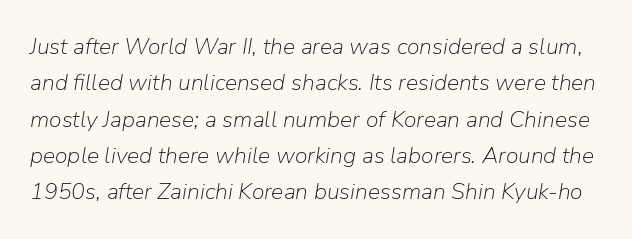
{"italic": "yes", "lean": "right", "slant_degrees": 9, "bold": "no", "underline": "no", "line_spacing": "normal", "line_spacing_ratio": 1.58, "letter_spacing": "normal", "letter_spacing_em": 0.0, "glyph_px": 23}
